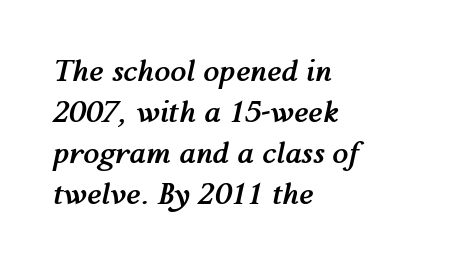
Alignment: flush left. The words here are not underlined. It's the slanting kind of type. Character widths vary here, with narrow letters taking less room than wide ones.
